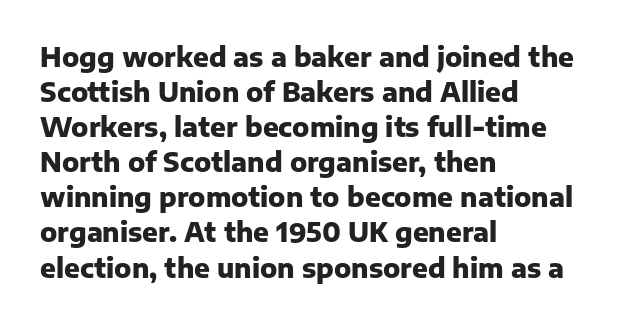
The image shows 26 px bold type, upright; set left-aligned, normal line spacing (1.35x), normal letter spacing, not underlined.
